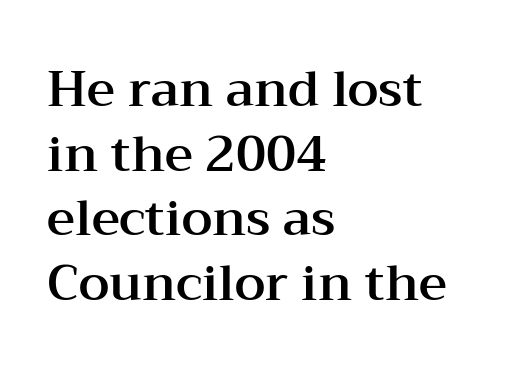
{"serif": "yes", "italic": "no", "width": "wide", "stroke_contrast": "medium", "x_height": "medium", "monospaced": "no", "underline": "no", "align": "left", "line_spacing": "normal", "line_spacing_ratio": 1.32, "letter_spacing": "normal", "letter_spacing_em": 0.0, "glyph_px": 49}
